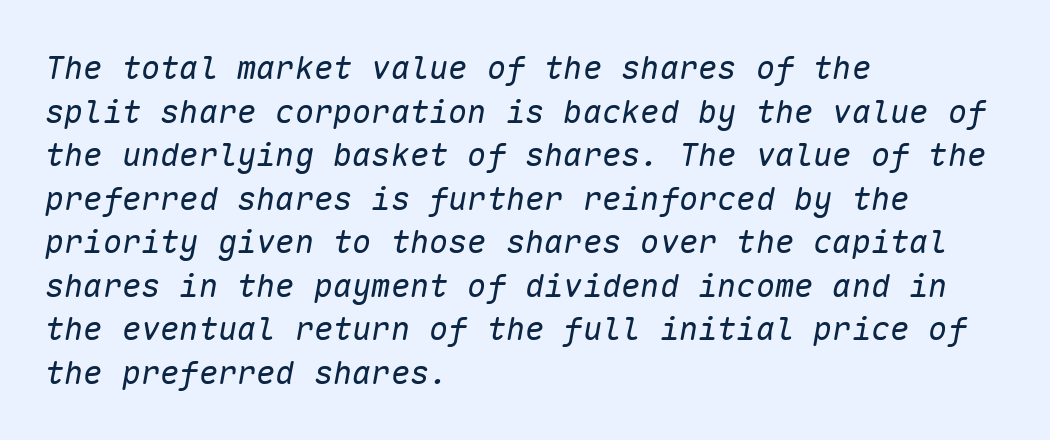
The lines in this sample share a left origin and differ only in where they stop. The characters are drawn with everyday or finer stroke widths. Underlining? Definitely not there. Each word holds together tightly as a unit, with standard inter-letter gaps.
